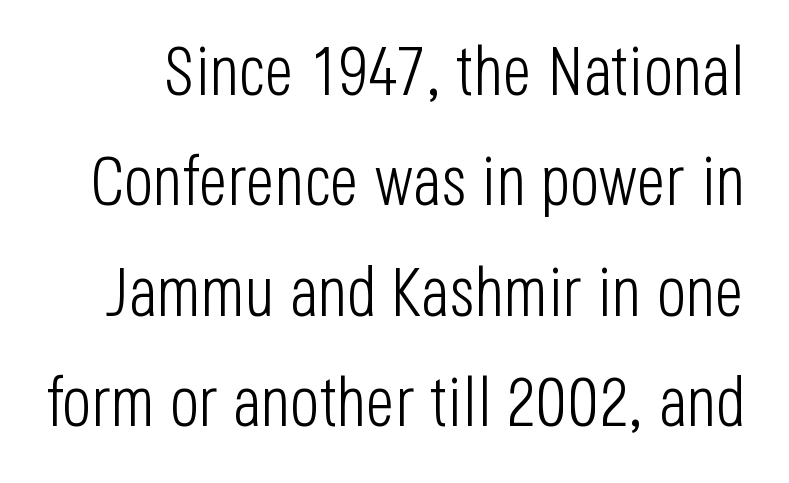
The image shows 69 px light, condensed sans-serif type, upright; set normal line spacing (1.6x), normal letter spacing, not underlined; low stroke contrast and a large x-height.
